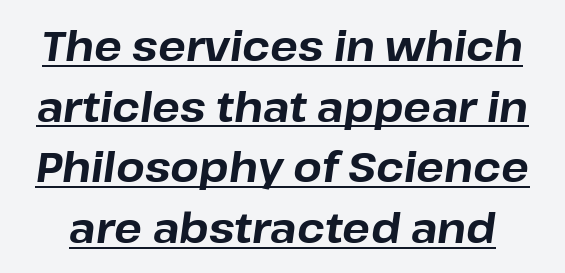
Q: Is the text bold? A: Yes.
Q: Is the text italic (slanted)? A: Yes, it leans right by about 8 degrees.
Q: Is the text underlined? A: Yes.
Q: Is the spacing between letters normal or unusually wide? A: Normal.
Q: Is the spacing between lines tight, normal or loose? A: Normal.
Q: Width (condensed, normal, or wide)? A: Normal.
Q: Stroke contrast? A: Low.
Q: x-height? A: Medium.
Q: Monospaced? A: No.
